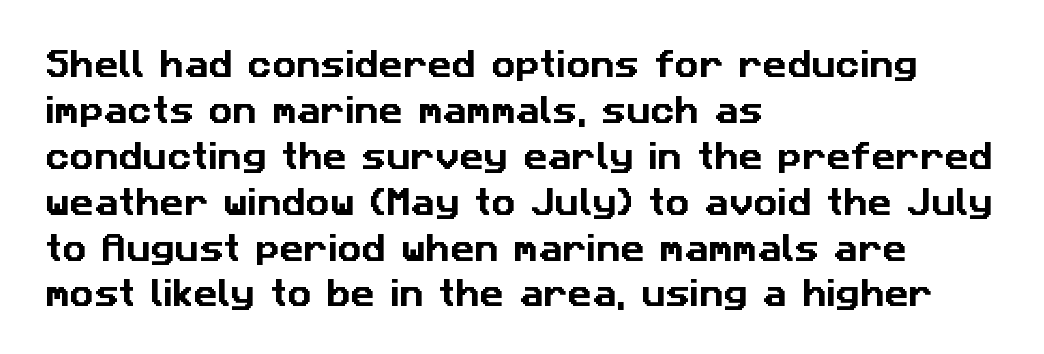
The image shows 30 px sans-serif type; set left-aligned, normal line spacing (1.53x), normal letter spacing, not underlined; low stroke contrast and a medium x-height.
